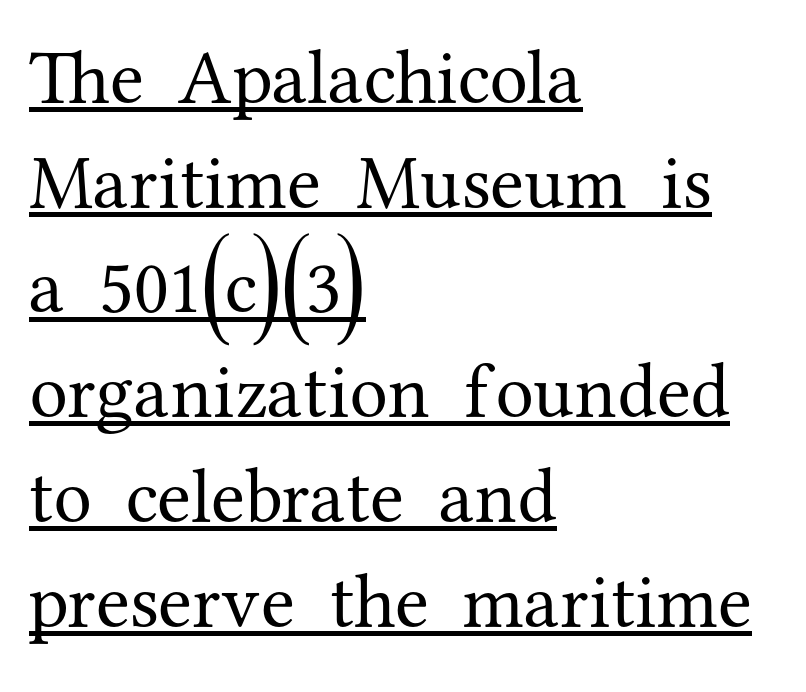
Do the letters lean? They stand straight. A typesetter would call this leading conventional body-copy spacing. A light-to-regular cut is what we see here. The rendering uses natural spacing where letterforms have individual widths. Here the glyphs are tracked normally, forming tight word shapes.
